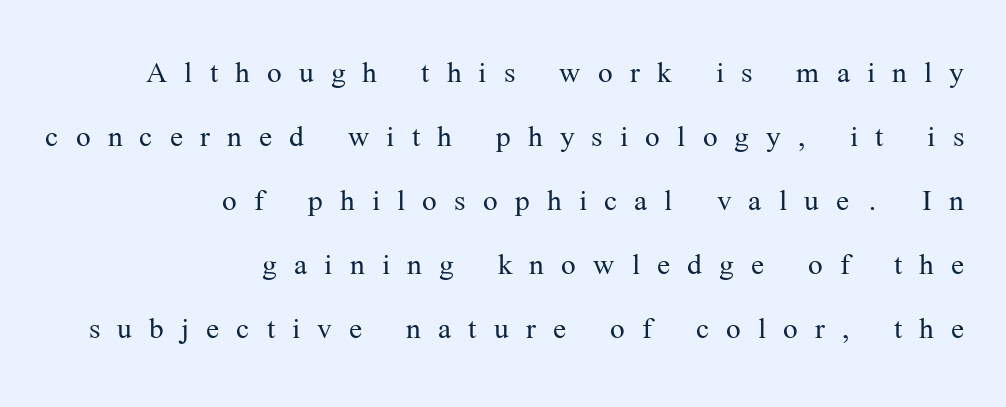
If you measured baseline to baseline, you'd find a middling distance. Ascenders rise straight up at ninety degrees. Does the copy run flush right? Yes — the right margin is perfectly even. The strokes carry an ordinary text weight at most. The typeface chosen for these lines features serifs.
